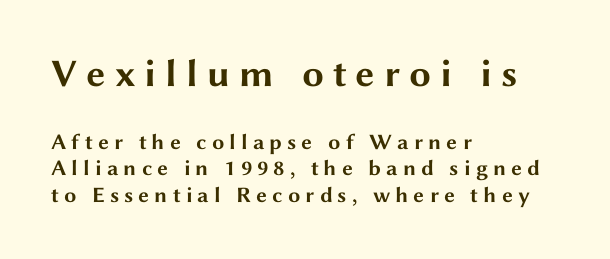
Q: Is the text bold? A: Yes.
Q: Is the text italic (slanted)? A: No, it is upright.
Q: Is the typeface a serif or a sans-serif typeface? A: Sans-serif.
Q: Is the text underlined? A: No.
Q: How is the paragraph aligned? A: Left-aligned.
Q: Is the spacing between letters normal or unusually wide? A: Unusually wide.
Q: Which block of text is set in a larger size, the first (top) or the second (bottom)? A: The first (top) one.
Q: Width (condensed, normal, or wide)? A: Wide.
Q: Stroke contrast? A: Medium.
Q: x-height? A: Medium.
Q: Monospaced? A: No.
